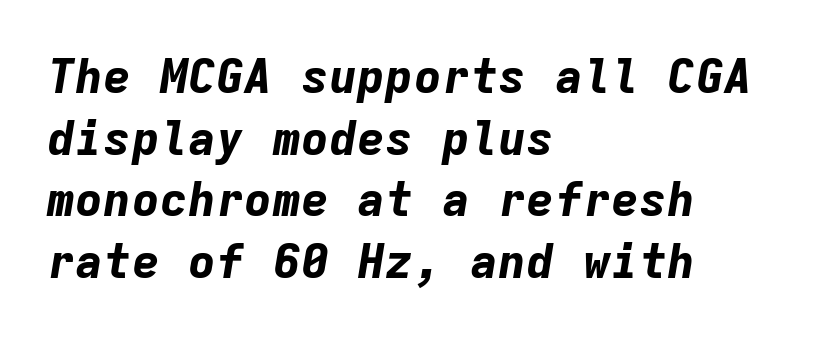
{"italic": "yes", "lean": "right", "slant_degrees": 9, "bold": "yes", "weight": "bold", "width": "normal", "stroke_contrast": "low", "x_height": "medium", "monospaced": "yes", "underline": "no", "align": "left", "line_spacing": "normal", "line_spacing_ratio": 1.31, "letter_spacing": "normal", "letter_spacing_em": 0.0, "glyph_px": 47}
